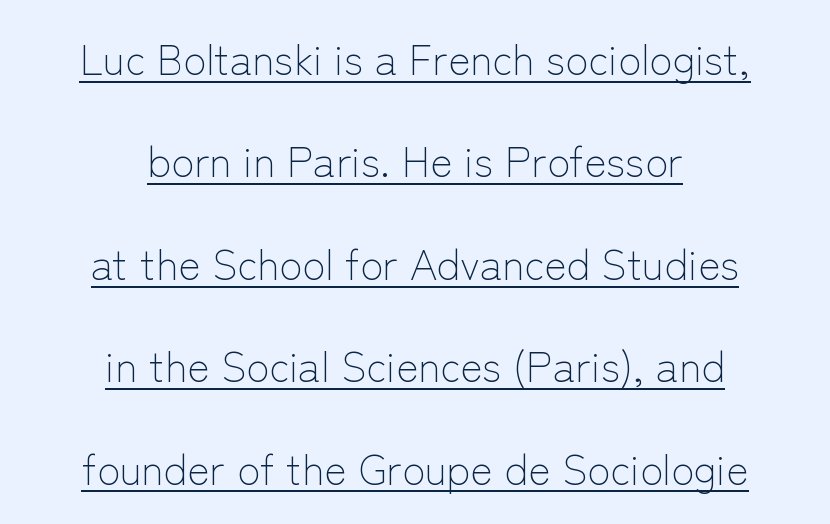
The image shows 42 px light sans-serif type, upright; set centered, loose line spacing (2.44x), normal letter spacing, underlined; low stroke contrast and a medium x-height.
